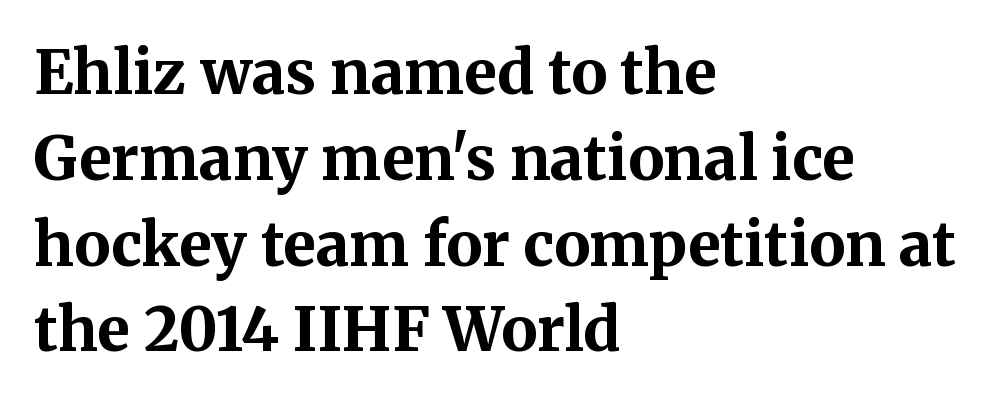
Q: Is the text bold? A: Yes.
Q: Is the text italic (slanted)? A: No, it is upright.
Q: Is the typeface a serif or a sans-serif typeface? A: Serif.
Q: Is the text underlined? A: No.
Q: How is the paragraph aligned? A: Left-aligned.
Q: Is the spacing between letters normal or unusually wide? A: Normal.
Q: Is the spacing between lines tight, normal or loose? A: Normal.
Q: Width (condensed, normal, or wide)? A: Normal.
Q: Stroke contrast? A: Medium.
Q: x-height? A: Medium.
Q: Monospaced? A: No.
